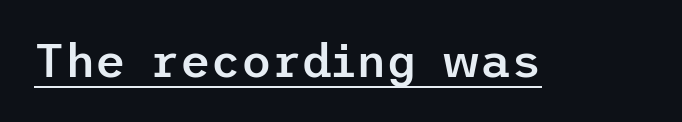
The image shows 47 px semibold sans-serif type, upright; set normal letter spacing, underlined; low stroke contrast and a medium x-height.
